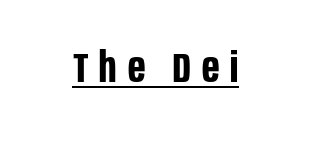
{"serif": "no", "italic": "no", "bold": "yes", "weight": "bold", "width": "condensed", "stroke_contrast": "low", "x_height": "large", "monospaced": "no", "underline": "yes", "letter_spacing": "wide", "letter_spacing_em": 0.27, "glyph_px": 41}
